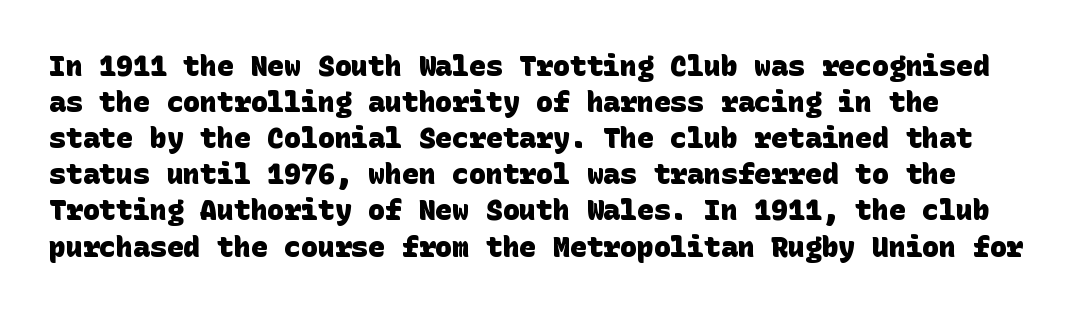
Q: Is the text bold? A: Yes.
Q: Is the typeface a serif or a sans-serif typeface? A: Sans-serif.
Q: Is the text underlined? A: No.
Q: How is the paragraph aligned? A: Left-aligned.
Q: Is the spacing between letters normal or unusually wide? A: Normal.
Q: Is the spacing between lines tight, normal or loose? A: Normal.
Q: Width (condensed, normal, or wide)? A: Normal.
Q: Stroke contrast? A: Low.
Q: x-height? A: Large.
